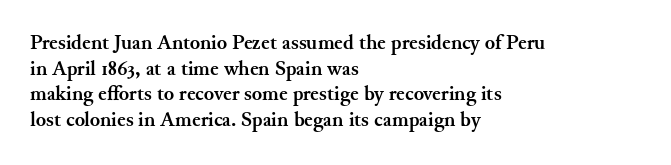
{"italic": "no", "bold": "yes", "underline": "no", "align": "left", "line_spacing_ratio": 1.22, "letter_spacing": "normal", "letter_spacing_em": 0.0, "glyph_px": 21}
